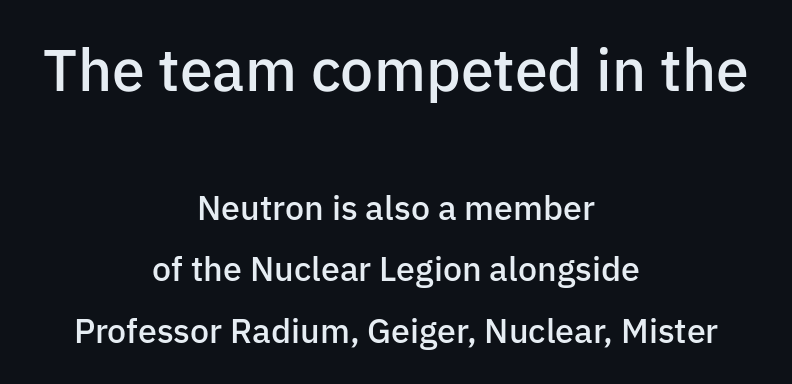
{"serif": "no", "italic": "no", "bold": "semi", "weight": "semibold", "width": "normal", "stroke_contrast": "low", "x_height": "medium", "monospaced": "no", "underline": "no", "align": "center", "line_spacing_ratio": 1.82, "letter_spacing": "normal", "letter_spacing_em": 0.0, "larger_block": "first", "size_ratio": 1.74, "glyph_px": 59}
